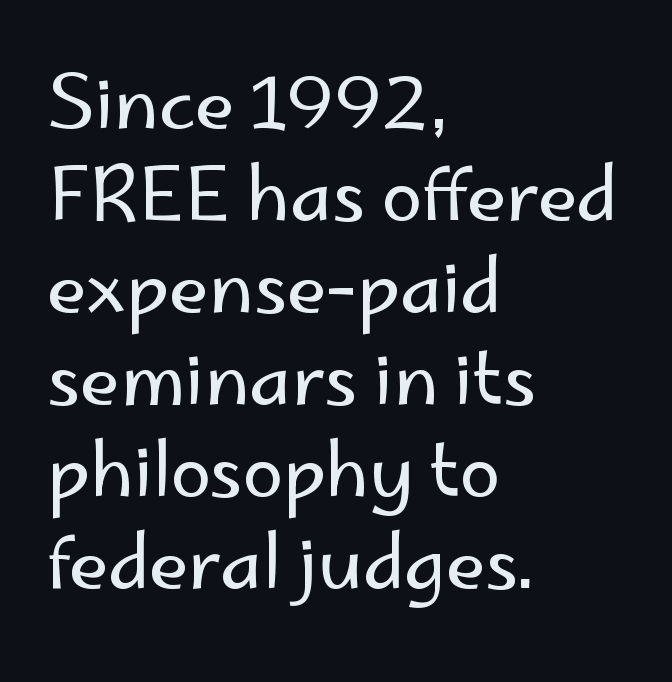
Interline gaps are of average width in this sample. Weight class: somewhere from thin through regular. A clean baseline with only descenders dipping below it. Teacher's note: observe the even left margin — that is flush-left alignment. Look at the bottom of the vertical strokes: they stop flat, with no serifs.
